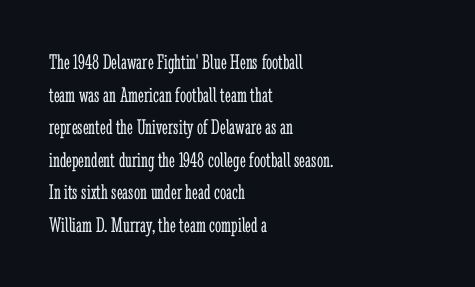
The image shows 22 px text type, upright; set left-aligned, normal line spacing (1.48x), normal letter spacing, not underlined.
